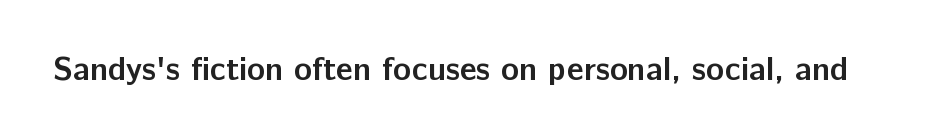
{"serif": "no", "italic": "no", "bold": "yes", "weight": "semibold", "width": "normal", "stroke_contrast": "low", "x_height": "medium", "monospaced": "no", "underline": "no", "letter_spacing": "normal", "letter_spacing_em": 0.0, "glyph_px": 33}
